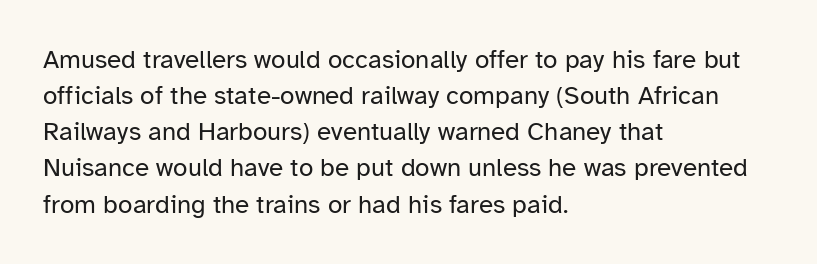
Teacher's note: observe the even left margin — that is flush-left alignment. Students, note that the glyphs here touch the page at normal intervals. Do the letters lean? They stand straight. Descenders hang freely into open space. Stem width sits at or under what a default text font uses.
